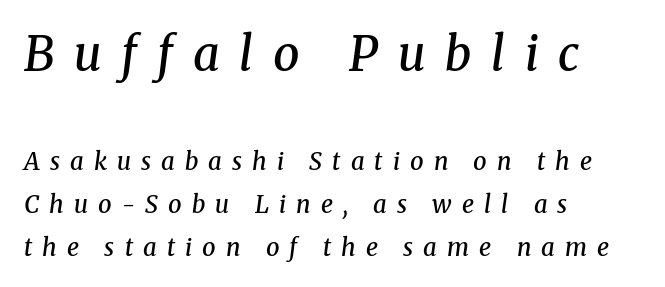
Compared with typical body copy, the letter spacing here is much looser. Bare-footed words on every line. This sample has the flowing, uneven cadence of proportional lettering. Typographically, this falls in the serif category.
